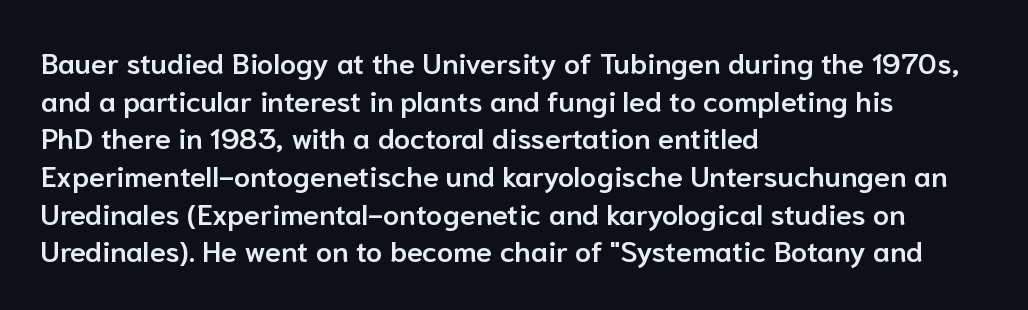
Notice how the passage keeps a crisp vertical edge on the left only. Stroke terminals: plain, sans-serif. Ordinary non-slanted type is in use. Default kerning and tracking; the words read as compact shapes. What's the leading like? Ordinary, nothing unusual. Note the varied advance widths — an 'i' is clearly narrower than an 'm'.
